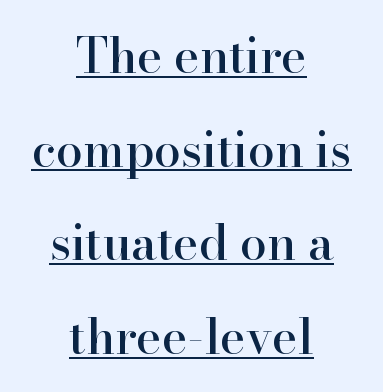
This is roman type, the default non-slanted kind. Look at the bottom of the vertical strokes: they flare into serifs here. The passage shown has conventional tracking throughout. The typesetter chose a symmetrical, centered arrangement here.
